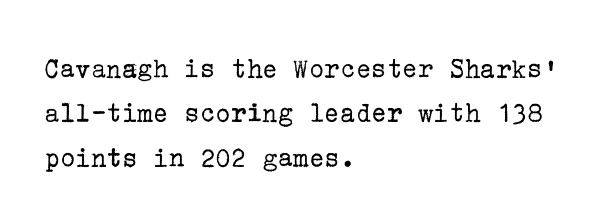
The image shows 29 px regular-weight serif type, upright; set left-aligned, normal line spacing (1.53x), normal letter spacing, not underlined; low stroke contrast and a medium x-height.
